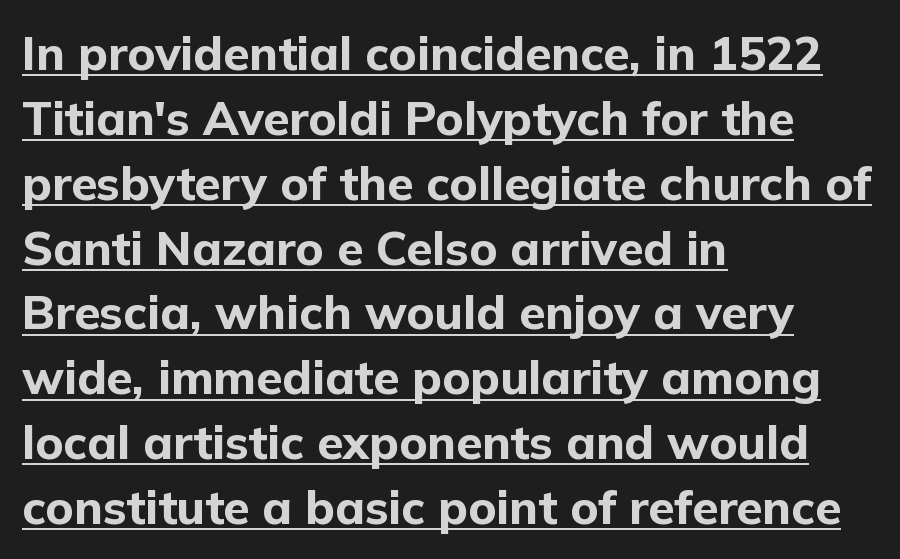
Q: Is the text bold? A: Yes.
Q: Is the text italic (slanted)? A: No, it is upright.
Q: Is the typeface a serif or a sans-serif typeface? A: Sans-serif.
Q: Is the text underlined? A: Yes.
Q: How is the paragraph aligned? A: Left-aligned.
Q: Is the spacing between letters normal or unusually wide? A: Normal.
Q: Is the spacing between lines tight, normal or loose? A: Normal.
Q: Width (condensed, normal, or wide)? A: Normal.
Q: Stroke contrast? A: Low.
Q: x-height? A: Medium.
Q: Monospaced? A: No.
